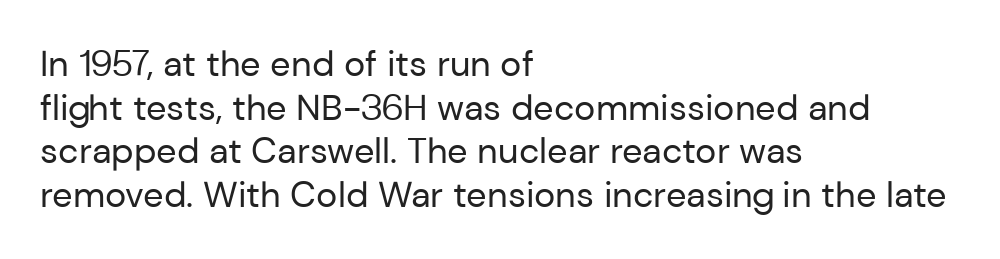
If you drew a line through each stem, it would be perfectly vertical. Regarding serifs, this sample does without them. Is this a heavy cut? Hardly; it is regular or lighter. No word sits above an underline.
